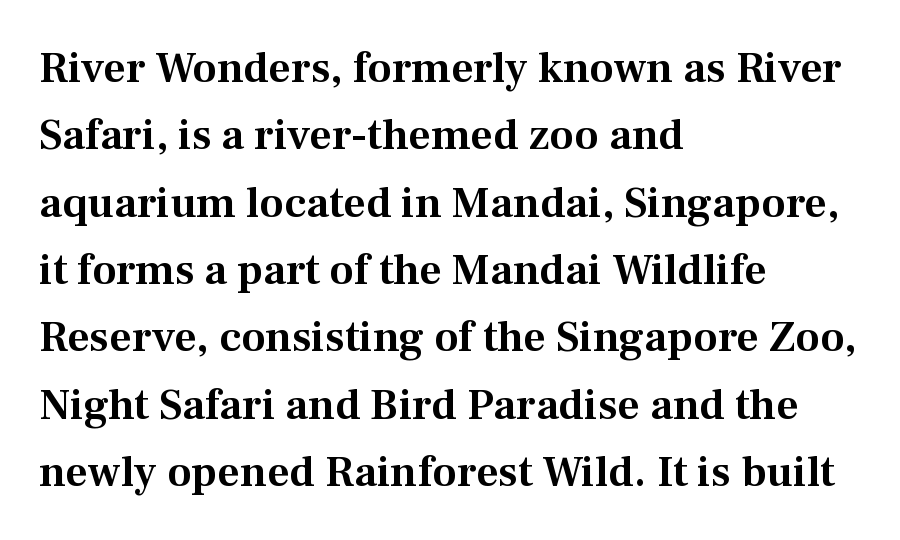
Q: Is the text italic (slanted)? A: No, it is upright.
Q: Is the typeface a serif or a sans-serif typeface? A: Serif.
Q: Is the text underlined? A: No.
Q: How is the paragraph aligned? A: Left-aligned.
Q: Is the spacing between letters normal or unusually wide? A: Normal.
Q: Is the spacing between lines tight, normal or loose? A: Normal.
Q: Width (condensed, normal, or wide)? A: Normal.
Q: Stroke contrast? A: Medium.
Q: x-height? A: Medium.
Q: Monospaced? A: No.
